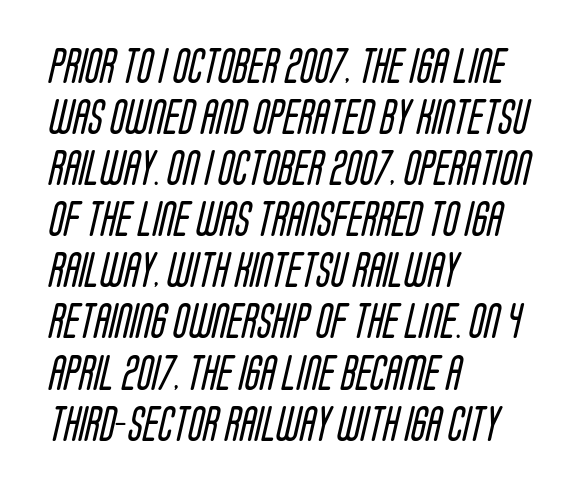
What kind of face is this? One without serifs — a sans. You could call the tracking neutral — neither tight nor loose. Is the block centered? No — it sits flush against the left margin. Character widths vary here, with narrow letters taking less room than wide ones.
